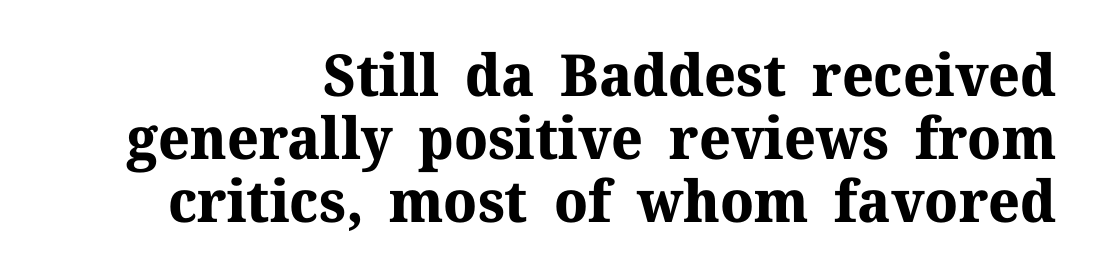
{"serif": "yes", "italic": "no", "bold": "yes", "weight": "bold", "width": "normal", "stroke_contrast": "medium", "x_height": "medium", "monospaced": "no", "underline": "no", "align": "right", "line_spacing": "tight", "line_spacing_ratio": 1.09, "letter_spacing": "normal", "letter_spacing_em": 0.0, "glyph_px": 58}
